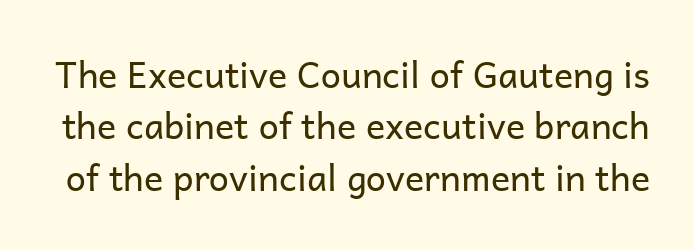
The image shows 36 px regular-weight sans-serif type, upright; set normal line spacing (1.43x), normal letter spacing, not underlined; low stroke contrast and a medium x-height.
